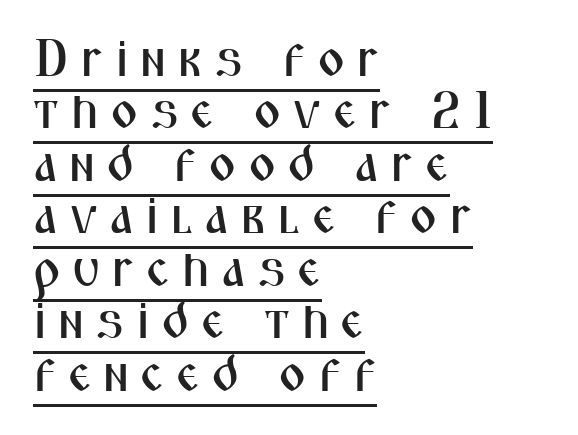
The image shows 53 px condensed sans-serif type, upright; set left-aligned, tight line spacing (0.99x), unusually wide letter spacing (+0.21 em), underlined; medium stroke contrast and a medium x-height.
